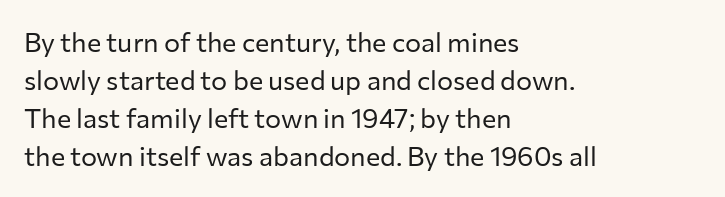
The image shows 27 px text type, upright; set left-aligned, normal line spacing (1.41x), normal letter spacing, not underlined.
